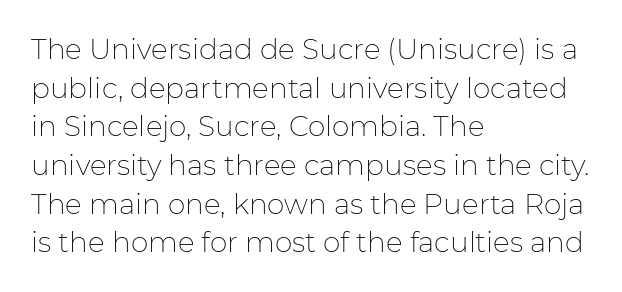
Q: Is the text bold? A: No.
Q: Is the text italic (slanted)? A: No, it is upright.
Q: Is the typeface a serif or a sans-serif typeface? A: Sans-serif.
Q: Is the text underlined? A: No.
Q: How is the paragraph aligned? A: Left-aligned.
Q: Is the spacing between letters normal or unusually wide? A: Normal.
Q: Is the spacing between lines tight, normal or loose? A: Normal.
Q: Width (condensed, normal, or wide)? A: Normal.
Q: Stroke contrast? A: Low.
Q: x-height? A: Medium.
Q: Monospaced? A: No.
